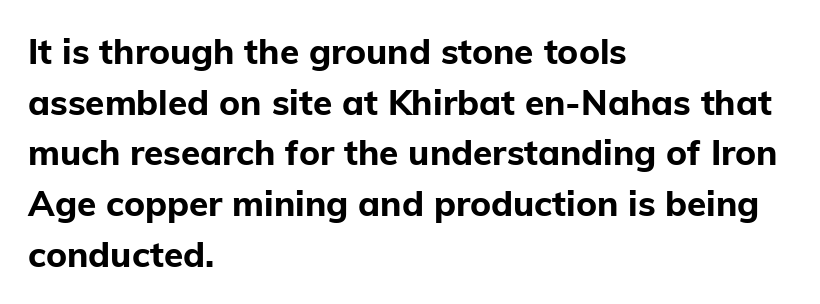
Q: Is the text bold? A: Yes.
Q: Is the text italic (slanted)? A: No, it is upright.
Q: Is the typeface a serif or a sans-serif typeface? A: Sans-serif.
Q: Is the text underlined? A: No.
Q: How is the paragraph aligned? A: Left-aligned.
Q: Is the spacing between letters normal or unusually wide? A: Normal.
Q: Is the spacing between lines tight, normal or loose? A: Normal.
Q: Width (condensed, normal, or wide)? A: Normal.
Q: Stroke contrast? A: Low.
Q: x-height? A: Medium.
Q: Monospaced? A: No.
